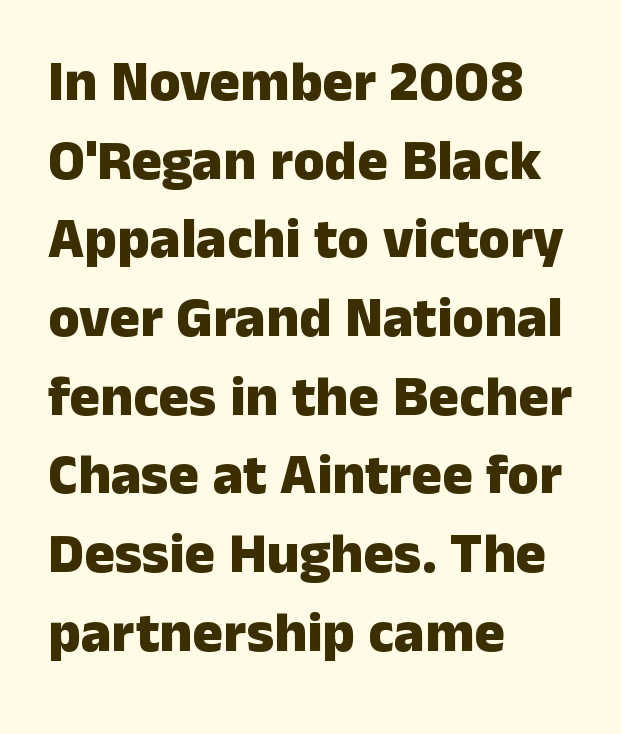
{"serif": "no", "italic": "no", "bold": "yes", "weight": "heavy", "width": "normal", "stroke_contrast": "low", "x_height": "medium", "monospaced": "no", "underline": "no", "align": "left", "line_spacing": "normal", "line_spacing_ratio": 1.38, "letter_spacing": "normal", "letter_spacing_em": 0.0, "glyph_px": 57}
